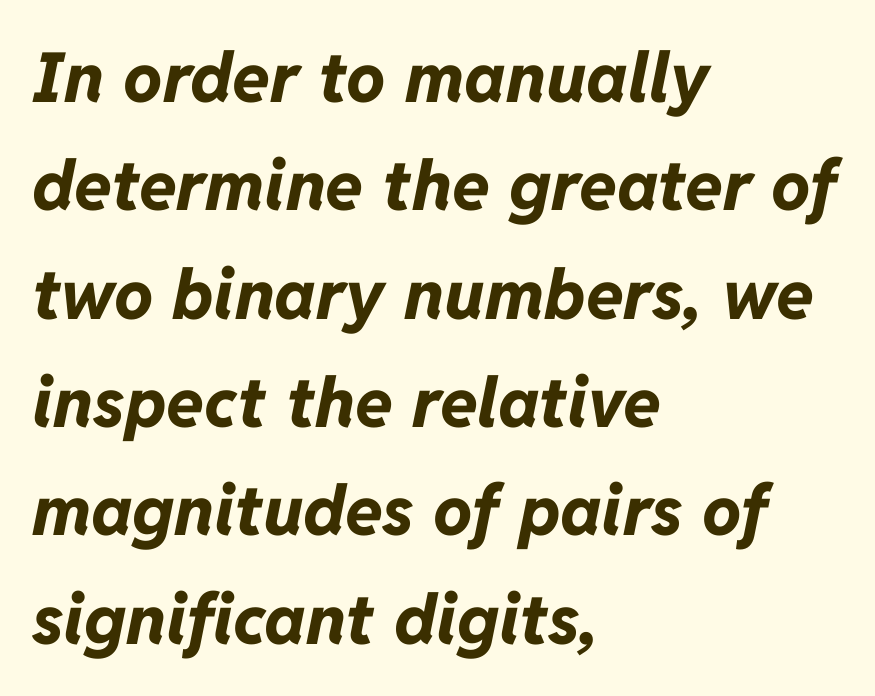
{"italic": "yes", "lean": "right", "slant_degrees": 11, "bold": "yes", "weight": "bold", "width": "normal", "stroke_contrast": "low", "x_height": "medium", "monospaced": "no", "underline": "no", "align": "left", "line_spacing": "normal", "line_spacing_ratio": 1.57, "letter_spacing": "normal", "letter_spacing_em": 0.0, "glyph_px": 69}
